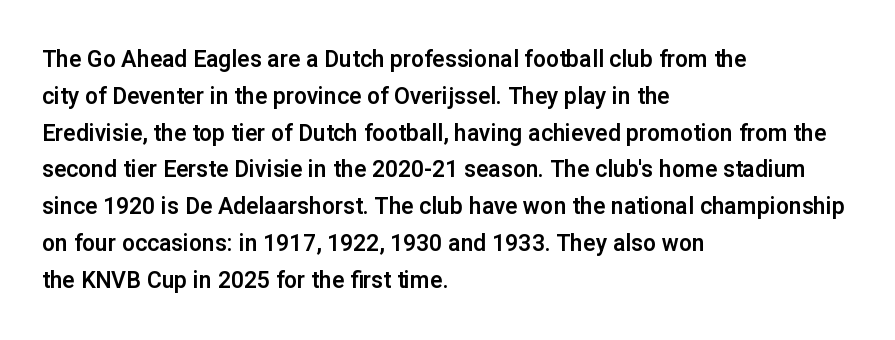
Every character sits straight up, as roman type does. Where is the straight margin? On the left. The rendering uses a moderate line-height, typical for paragraphs. Just letters on the line, the space beneath them empty. Compared with typical body copy, the letter spacing here is the same.
